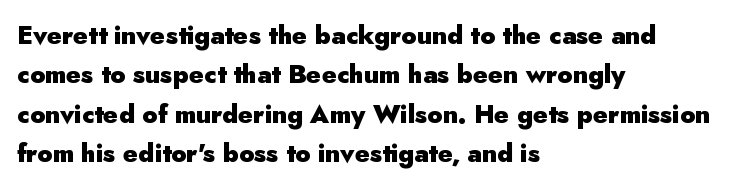
{"italic": "no", "bold": "yes", "underline": "no", "align": "left", "line_spacing": "normal", "line_spacing_ratio": 1.58, "letter_spacing": "normal", "letter_spacing_em": 0.0, "glyph_px": 25}
